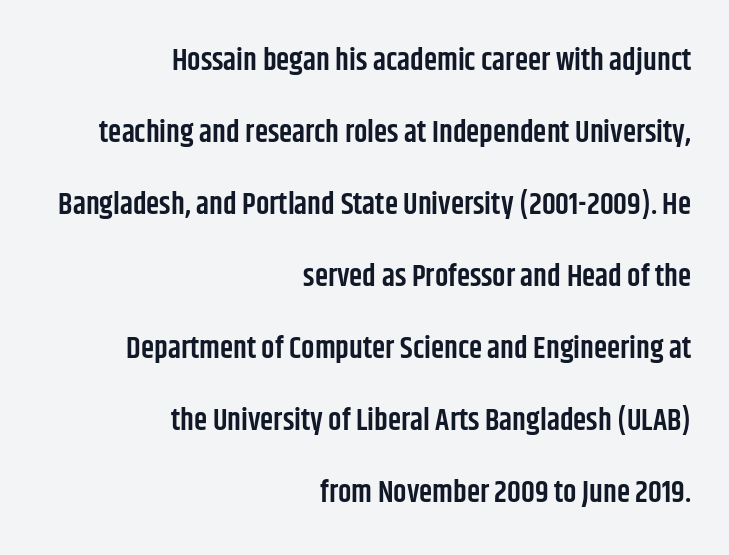
The passage shown stacks its lines with a broad gap. This sample uses plain, unmodified letter spacing. Teacher's note: observe the even right margin — that is flush-right alignment. Quick note: underline off. The lettering stays uniformly vertical, giving the passage a roman look. Grotesque or geometric, the face here clearly has no serifs.
